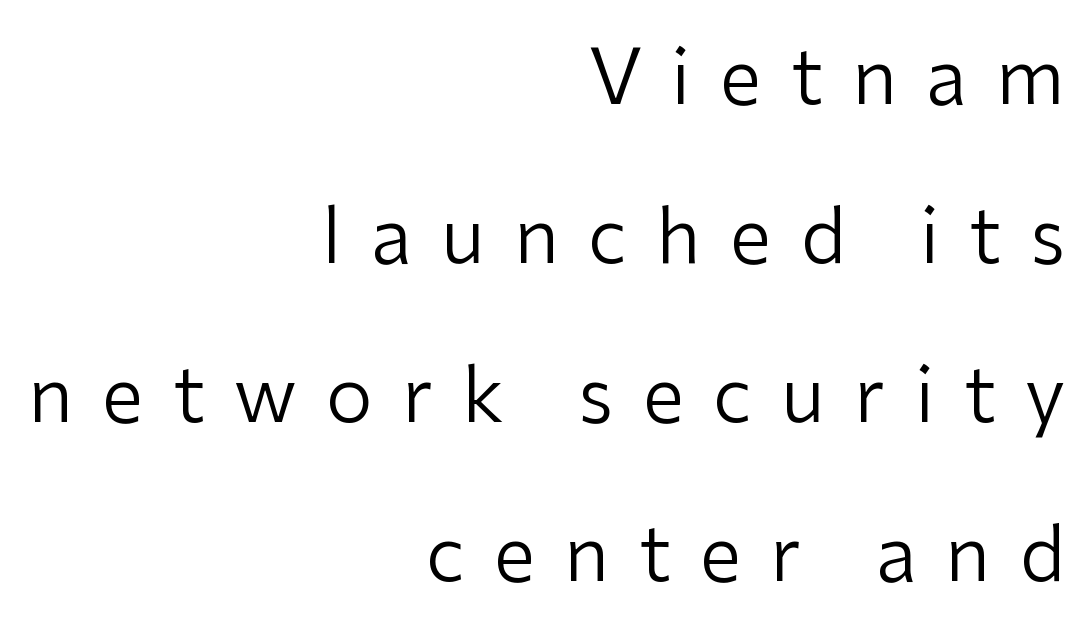
Students, observe: this is what heavily led, spacious text looks like. Loose tracking; the words dissolve into strings of separated letters. What kind of face is this? One without serifs — a sans. A typesetter would call this proportional, since set widths differ per character. Rule under the text: the space is simply empty.
